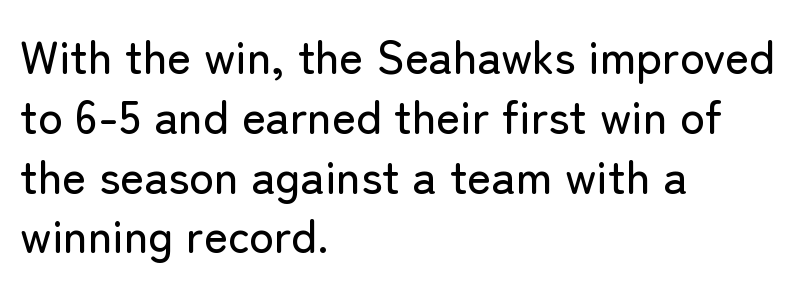
{"serif": "no", "italic": "no", "width": "normal", "stroke_contrast": "low", "x_height": "medium", "monospaced": "no", "underline": "no", "align": "left", "line_spacing": "normal", "line_spacing_ratio": 1.3, "letter_spacing": "normal", "letter_spacing_em": 0.0, "glyph_px": 46}
